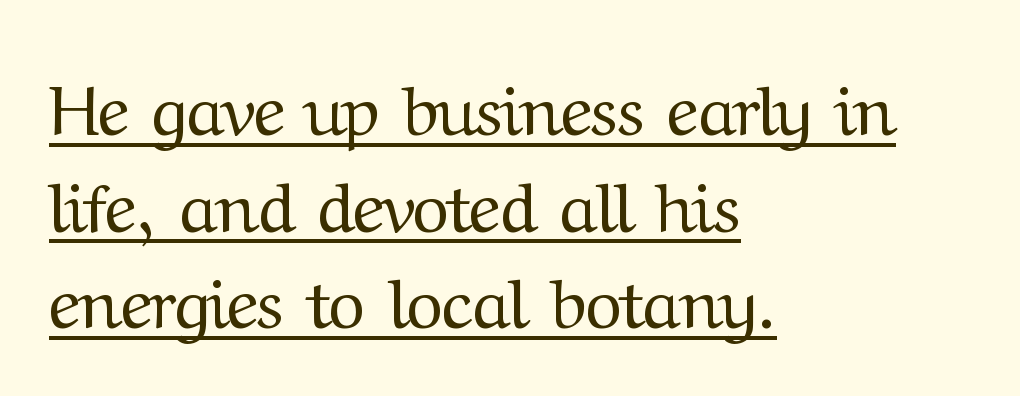
The image shows 70 px regular-weight serif type, upright; set left-aligned, normal line spacing (1.38x), normal letter spacing, underlined; medium stroke contrast and a medium x-height.
